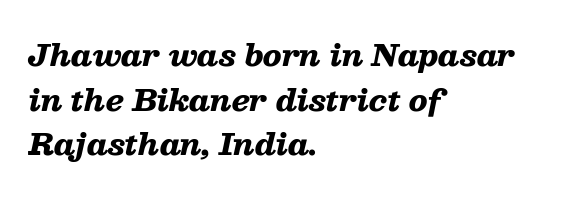
{"italic": "yes", "lean": "right", "slant_degrees": 13, "bold": "yes", "weight": "heavy", "width": "wide", "stroke_contrast": "low", "x_height": "medium", "monospaced": "no", "underline": "no", "align": "left", "line_spacing": "normal", "line_spacing_ratio": 1.54, "letter_spacing": "normal", "letter_spacing_em": 0.0, "glyph_px": 29}
